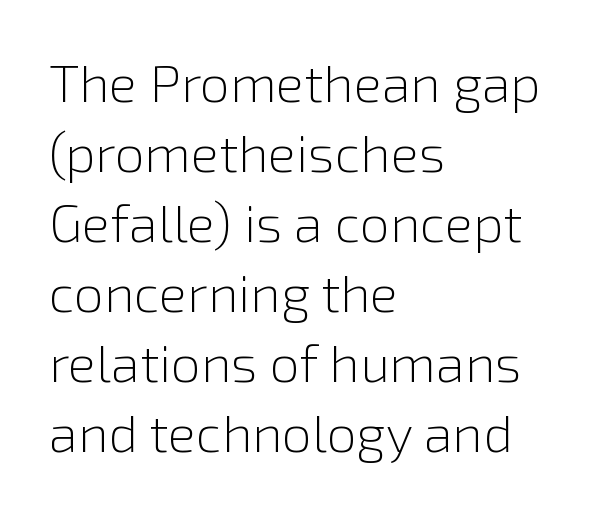
{"serif": "no", "italic": "no", "bold": "no", "weight": "light", "width": "normal", "x_height": "medium", "monospaced": "no", "underline": "no", "align": "left", "line_spacing": "normal", "line_spacing_ratio": 1.32, "letter_spacing": "normal", "letter_spacing_em": 0.0, "glyph_px": 53}
